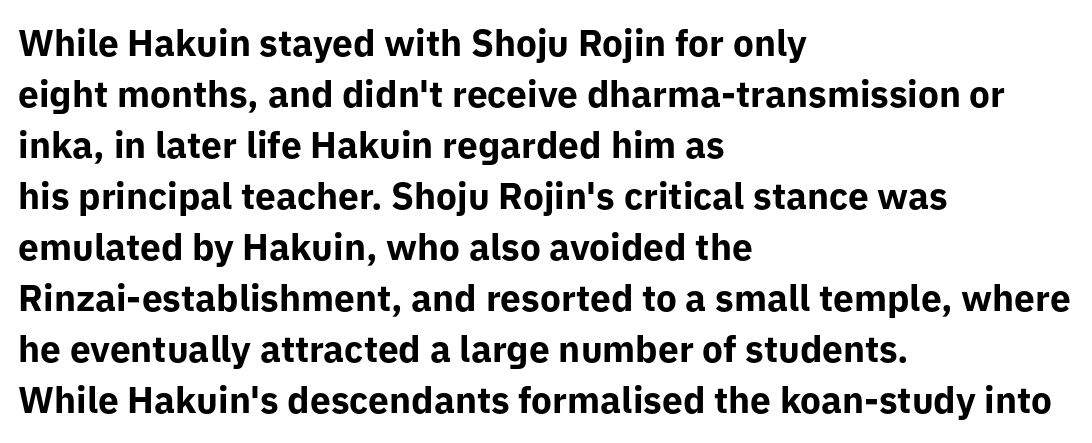
Q: Is the text bold? A: Yes.
Q: Is the text italic (slanted)? A: No, it is upright.
Q: Is the typeface a serif or a sans-serif typeface? A: Sans-serif.
Q: Is the text underlined? A: No.
Q: How is the paragraph aligned? A: Left-aligned.
Q: Is the spacing between letters normal or unusually wide? A: Normal.
Q: Is the spacing between lines tight, normal or loose? A: Normal.
Q: Width (condensed, normal, or wide)? A: Normal.
Q: Stroke contrast? A: Low.
Q: x-height? A: Medium.
Q: Monospaced? A: No.
